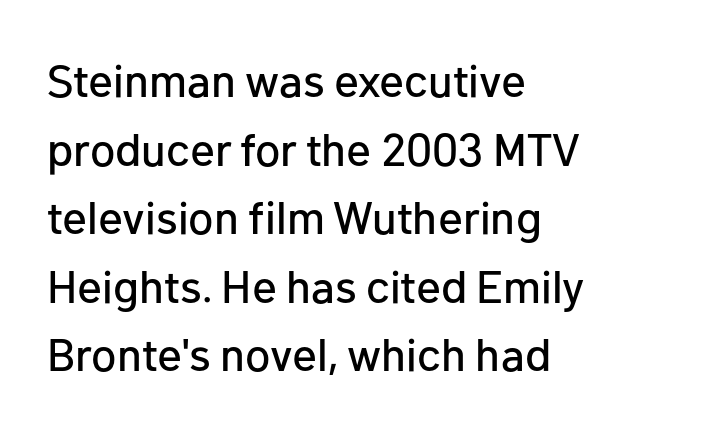
The image shows 46 px sans-serif type, upright; set left-aligned, normal line spacing (1.49x), normal letter spacing, not underlined; low stroke contrast and a medium x-height.
